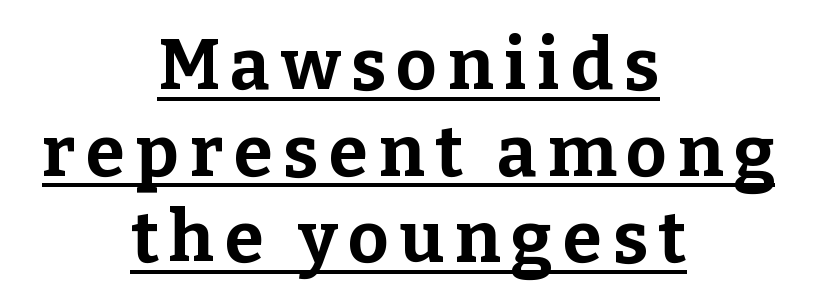
The image shows 71 px bold serif type, upright; set centered, line spacing 1.22x, underlined; low stroke contrast and a medium x-height.
